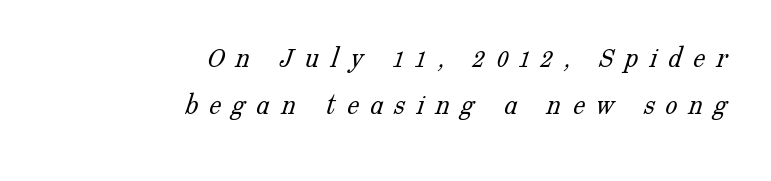
{"serif": "yes", "bold": "no", "weight": "light", "width": "normal", "stroke_contrast": "low", "x_height": "medium", "monospaced": "no", "underline": "no", "align": "right", "line_spacing": "normal", "line_spacing_ratio": 1.58, "letter_spacing": "wide", "letter_spacing_em": 0.38, "glyph_px": 30}
